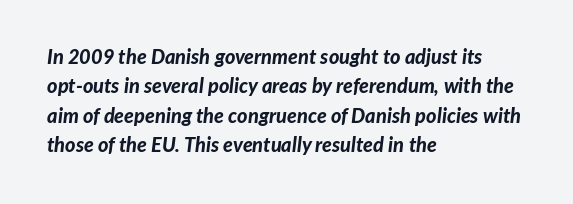
Q: Is the text bold? A: Yes.
Q: Is the text italic (slanted)? A: Yes, it leans right by about 7 degrees.
Q: Is the text underlined? A: No.
Q: How is the paragraph aligned? A: Left-aligned.
Q: Is the spacing between letters normal or unusually wide? A: Normal.
Q: Is the spacing between lines tight, normal or loose? A: Normal.
